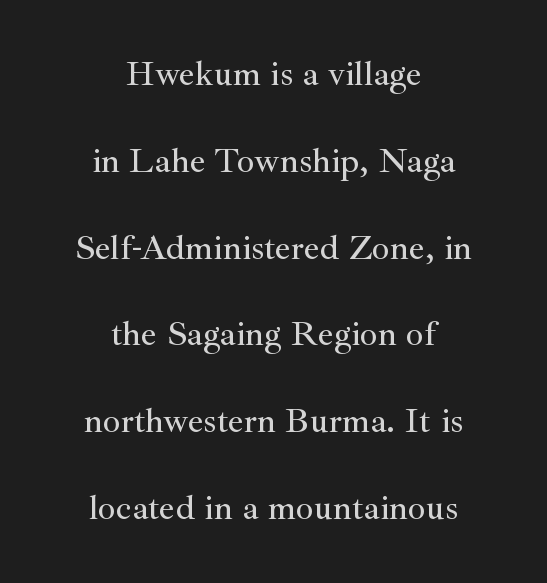
{"serif": "yes", "italic": "no", "width": "normal", "stroke_contrast": "medium", "x_height": "small", "monospaced": "no", "underline": "no", "align": "center", "line_spacing": "loose", "line_spacing_ratio": 2.48, "letter_spacing": "normal", "letter_spacing_em": 0.0, "glyph_px": 35}
